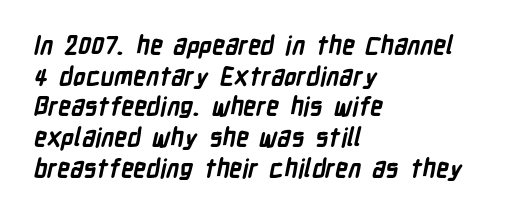
Standard letterfit; no display-style spreading of the glyphs. Only glyphs here, with clear space below each row. Is the block centered? No — it sits flush against the left margin. Typesetter's note: full bold, strokes at maximum text heaviness.
